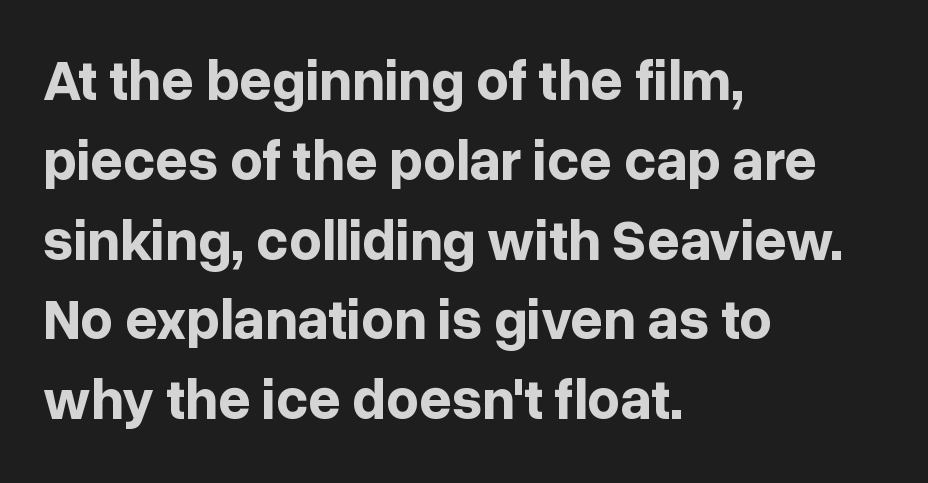
Horizontal alignment here is leftward, the default for most running prose. The letters stand straight up with perfectly vertical stems. The strip under each line holds only bare page. The horizontal fit of the characters is conventional and even. Chunky letters — that's bold for sure.
